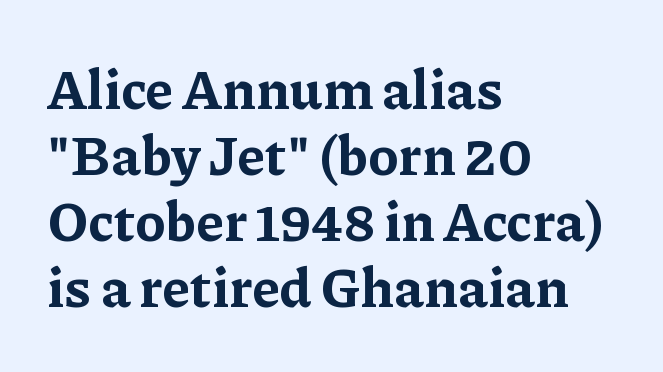
The image shows 55 px bold serif type, upright; set left-aligned, line spacing 1.2x, normal letter spacing, not underlined; low stroke contrast and a medium x-height.
